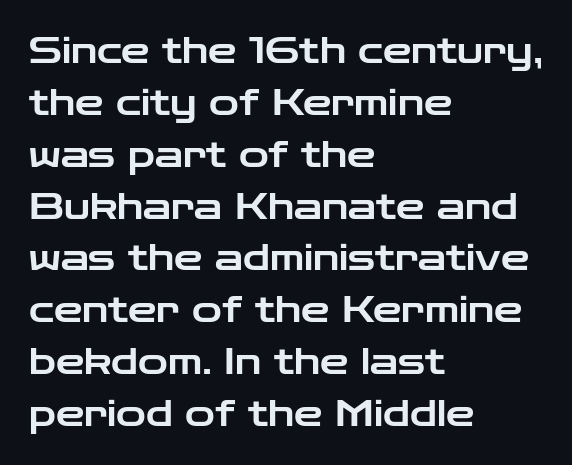
Is this a fixed-width face? No — the glyphs have proportional, varying widths. The letterforms sit shoulder to shoulder at normal distance. Decoration check: the copy has no underline. Posture: vertical. A classic flush-left, rag-right setting is used for this passage. Is there much room between lines? A standard amount, neither cramped nor airy.
